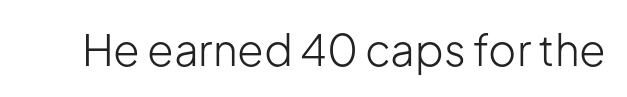
{"serif": "no", "italic": "no", "bold": "no", "weight": "light", "width": "normal", "stroke_contrast": "low", "x_height": "medium", "monospaced": "no", "underline": "no", "letter_spacing": "normal", "letter_spacing_em": 0.0, "glyph_px": 43}
